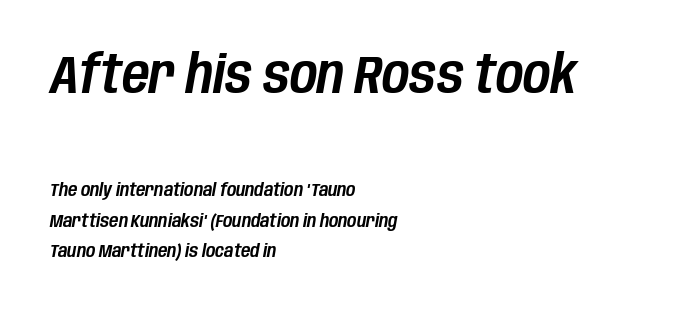
The image shows 53 px condensed type, italic (leaning right); set left-aligned, normal line spacing (1.68x), normal letter spacing, not underlined; the first (top) block is 2.94x larger; low stroke contrast and a large x-height.
